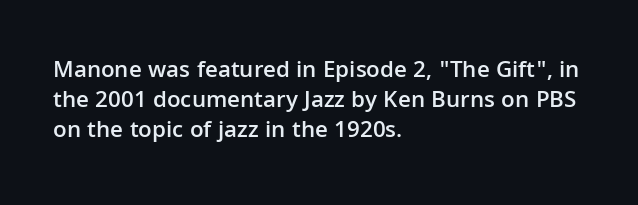
The image shows 24 px text type, upright; set left-aligned, normal line spacing (1.25x), normal letter spacing, not underlined.
